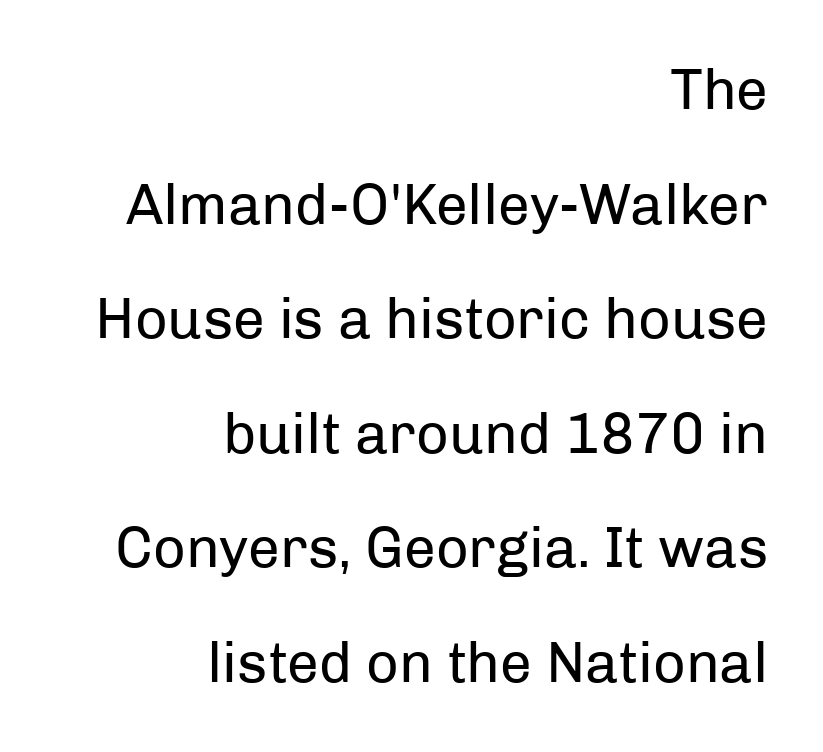
Here the designer chose a conventional face with non-uniform glyph widths. Each line ends at the same right margin while the left side varies. The space beneath each line is pristine and unruled. Designer's note — italics off, roman on.
